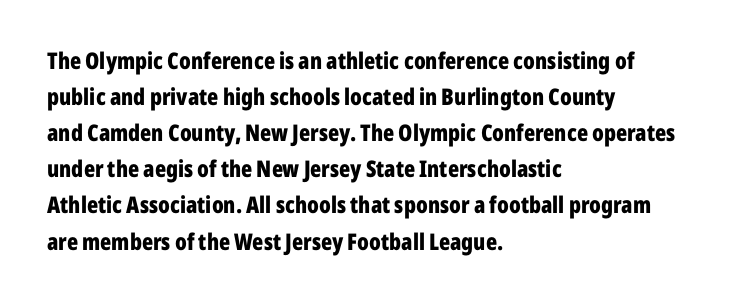
Notice how descenders clear the ascenders below comfortably — that's standard leading. The sample has been set heavy, in full bold. Italic? Not at all — the glyphs are vertical. A bare baseline throughout the passage. The rag falls on the right side of this text block. Inter-character spacing is left at the font's built-in metrics.
